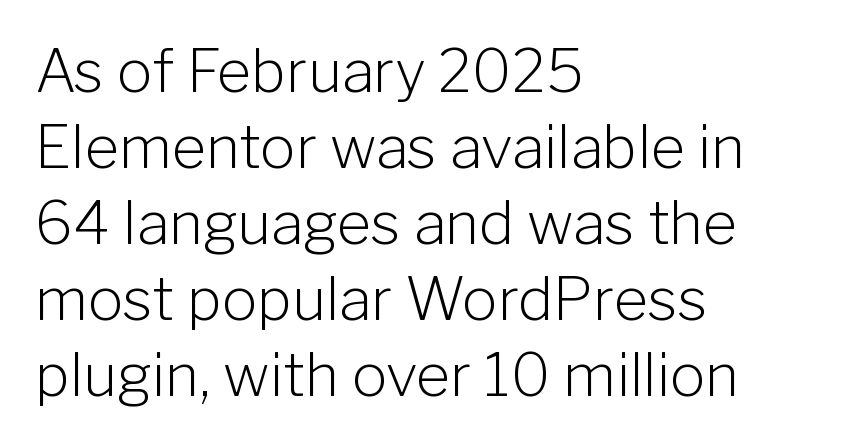
Q: Is the text bold? A: No.
Q: Is the text italic (slanted)? A: No, it is upright.
Q: Is the typeface a serif or a sans-serif typeface? A: Sans-serif.
Q: Is the text underlined? A: No.
Q: How is the paragraph aligned? A: Left-aligned.
Q: Is the spacing between letters normal or unusually wide? A: Normal.
Q: Is the spacing between lines tight, normal or loose? A: Normal.
Q: Width (condensed, normal, or wide)? A: Normal.
Q: Stroke contrast? A: Low.
Q: x-height? A: Medium.
Q: Monospaced? A: No.
